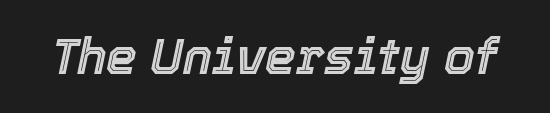
Varying glyph widths throughout — classic text-font behaviour. The face used here has a pronounced slope to its letters. This rendering leaves character spacing at its baseline value. The gap between lines stays unmarked.
